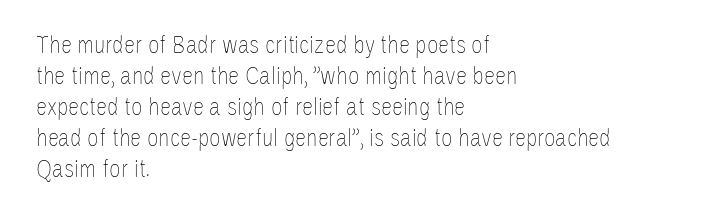
The image shows 25 px text type, upright; set left-aligned, line spacing 1.24x, normal letter spacing, not underlined.
